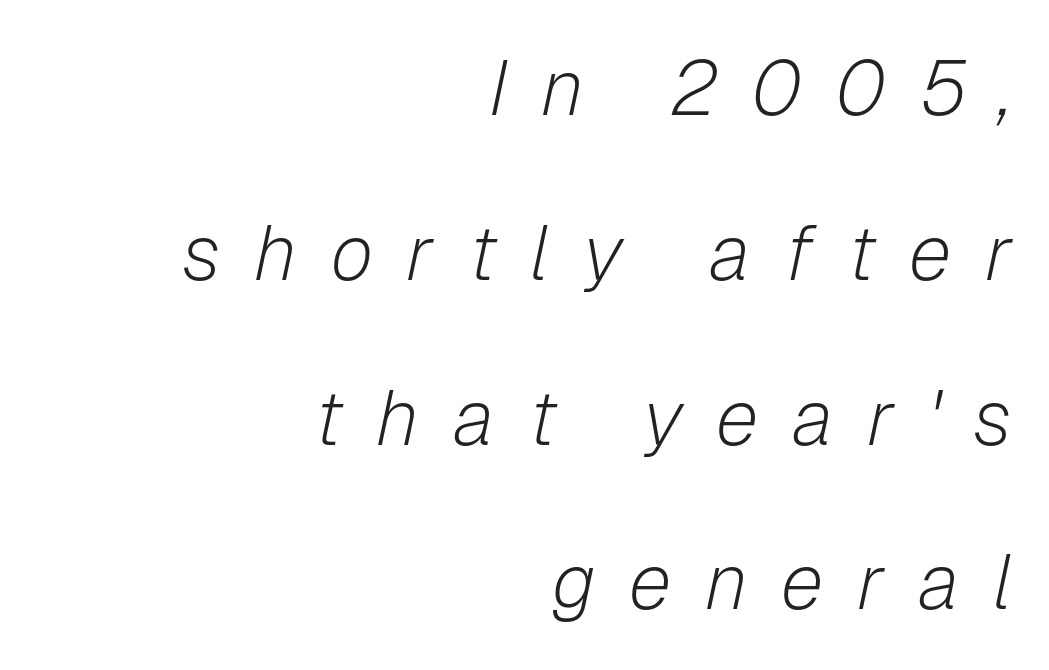
The image shows 77 px light type, italic (leaning right); set right-aligned, loose line spacing (2.14x), unusually wide letter spacing (+0.44 em), not underlined; low stroke contrast and a medium x-height.
